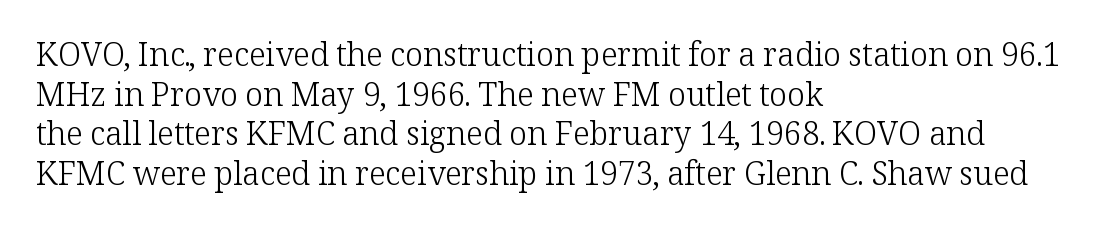
The image shows 32 px light serif type, upright; set left-aligned, line spacing 1.24x, normal letter spacing, not underlined; low stroke contrast and a medium x-height.
